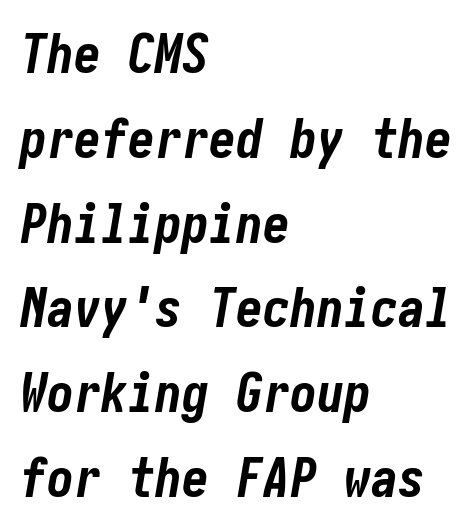
The image shows 54 px bold, condensed type, italic (leaning right); set left-aligned, normal line spacing (1.57x), normal letter spacing, not underlined; low stroke contrast and a medium x-height.
